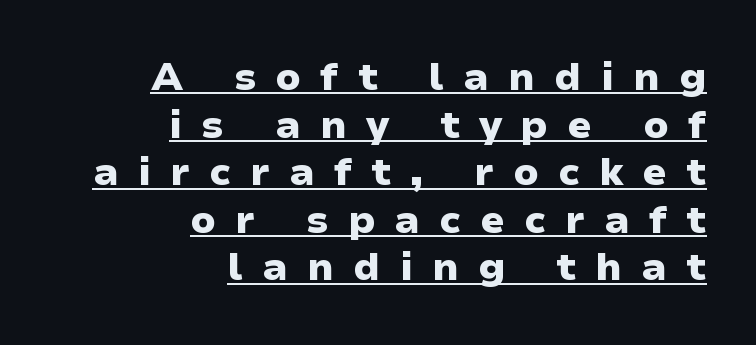
The image shows 39 px heavy, wide sans-serif type, upright; set right-aligned, line spacing 1.22x, unusually wide letter spacing (+0.49 em), underlined; low stroke contrast and a medium x-height.
